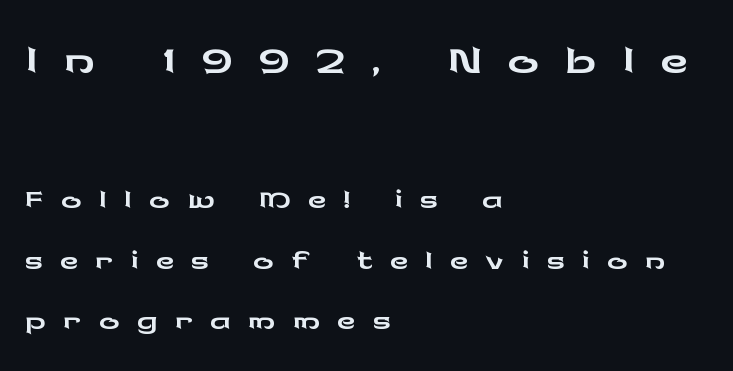
{"serif": "no", "italic": "no", "width": "wide", "stroke_contrast": "low", "x_height": "medium", "monospaced": "no", "underline": "no", "align": "left", "line_spacing_ratio": 1.18, "letter_spacing": "wide", "letter_spacing_em": 0.33, "larger_block": "first", "size_ratio": 1.51, "glyph_px": 77}
